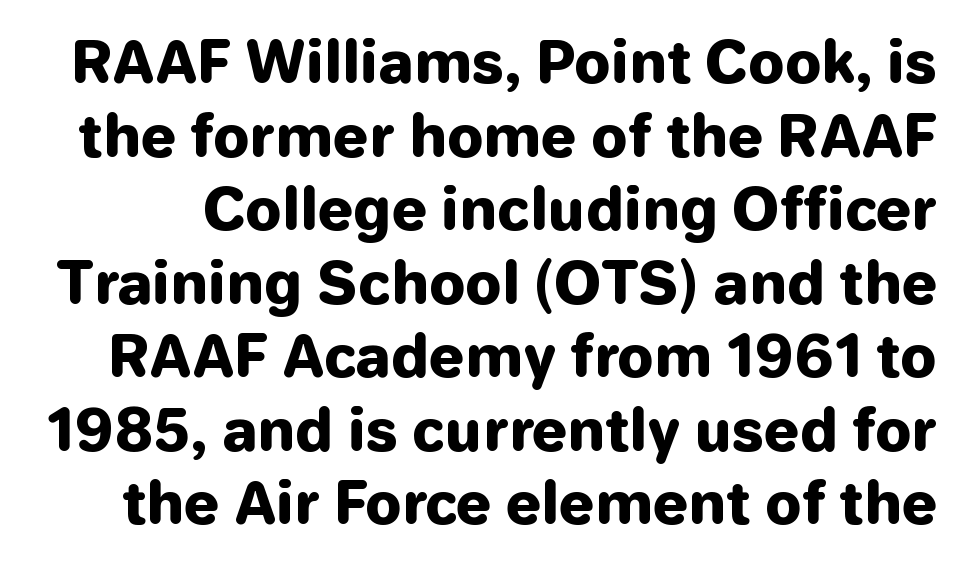
Q: Is the text bold? A: Yes.
Q: Is the text italic (slanted)? A: No, it is upright.
Q: Is the typeface a serif or a sans-serif typeface? A: Sans-serif.
Q: Is the text underlined? A: No.
Q: Is the spacing between letters normal or unusually wide? A: Normal.
Q: Is the spacing between lines tight, normal or loose? A: Normal.
Q: Width (condensed, normal, or wide)? A: Normal.
Q: Stroke contrast? A: Low.
Q: x-height? A: Medium.
Q: Monospaced? A: No.
